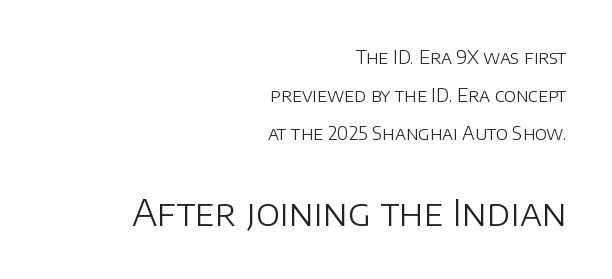
The image shows 36 px light sans-serif type, upright; set right-aligned, loose line spacing (2.11x), normal letter spacing, not underlined; the second (bottom) block is 2.0x larger; low stroke contrast and a large x-height.
